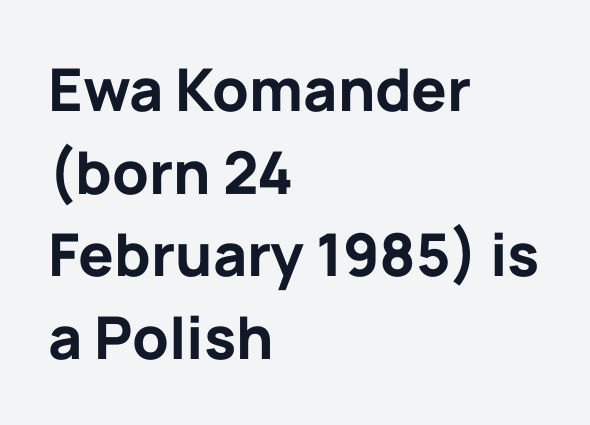
Character widths vary here, with narrow letters taking less room than wide ones. Ascenders rise straight up at ninety degrees. Honestly, the row spacing looks completely unremarkable. The strip under each line holds only bare page. Leftover space on each line is placed entirely after the last word. Is the type bold? Yes — the strokes are clearly thick and heavy.
